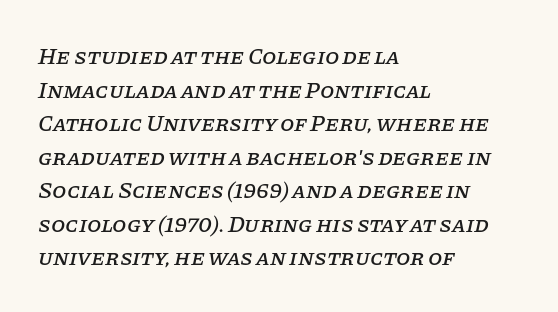
Descenders hang freely into open space. This rendering leaves character spacing at its baseline value. Does the copy run flush right? No — it runs flush left. Reading down the column, the eye jumps a familiar distance to each next line. A typesetter would mark this as italic.
